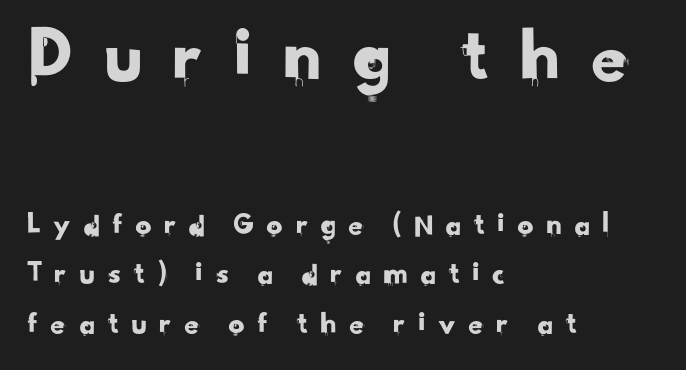
The image shows 79 px sans-serif type; set left-aligned, normal line spacing (1.55x), unusually wide letter spacing (+0.32 em), not underlined; the first (top) block is 2.47x larger; low stroke contrast and a small x-height.
